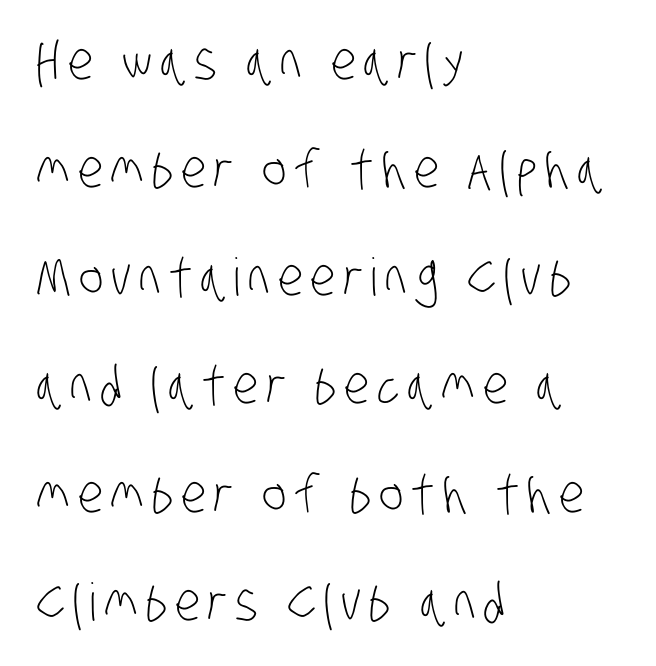
The image shows 52 px light, condensed sans-serif type; set left-aligned, loose line spacing (2.08x), not underlined; low stroke contrast and a large x-height.
